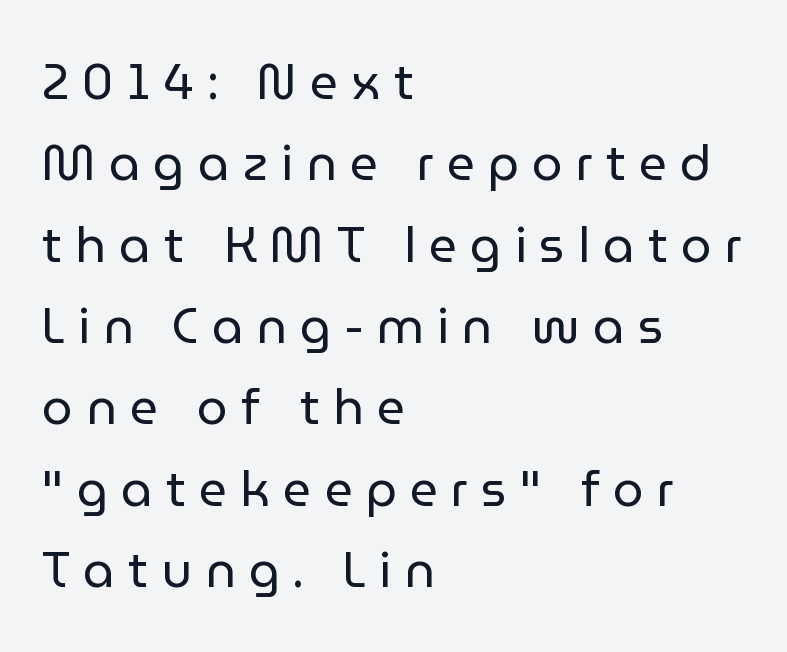
The image shows 49 px regular-weight sans-serif type, upright; set left-aligned, normal line spacing (1.66x), unusually wide letter spacing (+0.27 em), not underlined; low stroke contrast and a medium x-height.
